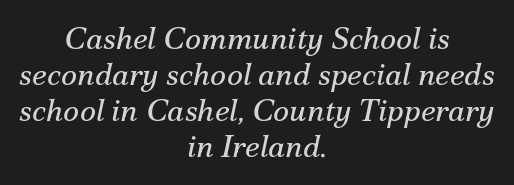
The image shows 31 px regular-weight serif type, italic (leaning right); set centered, line spacing 1.16x, normal letter spacing, not underlined; medium stroke contrast and a small x-height.
